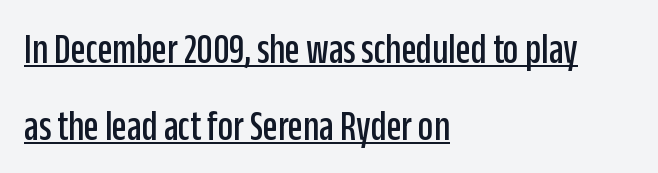
Q: Is the text italic (slanted)? A: No, it is upright.
Q: Is the typeface a serif or a sans-serif typeface? A: Sans-serif.
Q: Is the text underlined? A: Yes.
Q: How is the paragraph aligned? A: Left-aligned.
Q: Is the spacing between letters normal or unusually wide? A: Normal.
Q: Width (condensed, normal, or wide)? A: Condensed.
Q: Stroke contrast? A: Low.
Q: x-height? A: Large.
Q: Monospaced? A: No.
